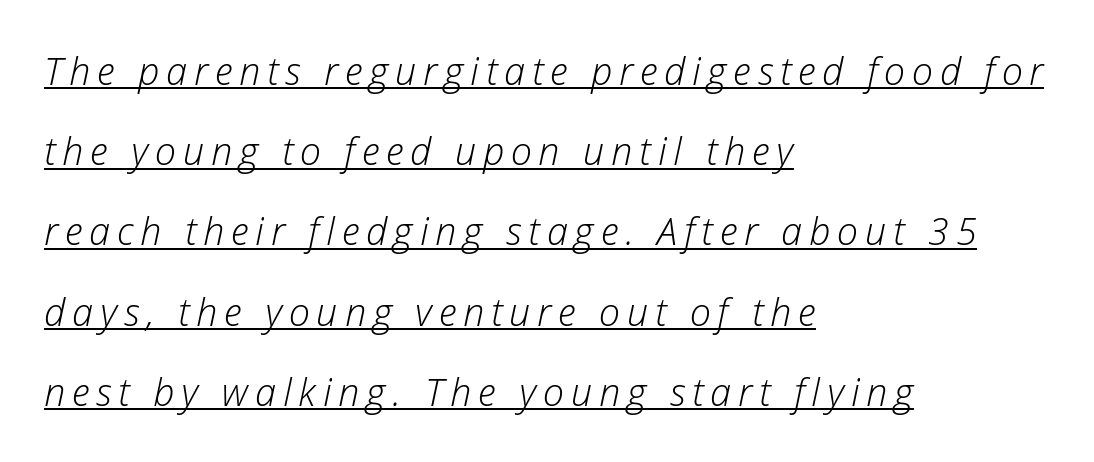
{"italic": "yes", "lean": "right", "slant_degrees": 12, "bold": "no", "weight": "light", "width": "normal", "stroke_contrast": "low", "x_height": "medium", "monospaced": "no", "underline": "yes", "align": "left", "line_spacing": "loose", "line_spacing_ratio": 2.11, "glyph_px": 38}
